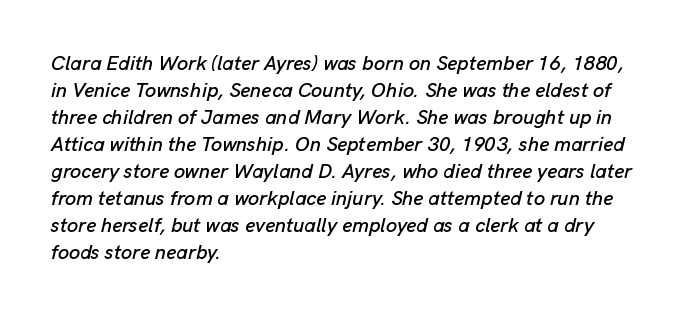
The image shows 20 px text type, italic (leaning right); set left-aligned, normal line spacing (1.35x), normal letter spacing, not underlined.
